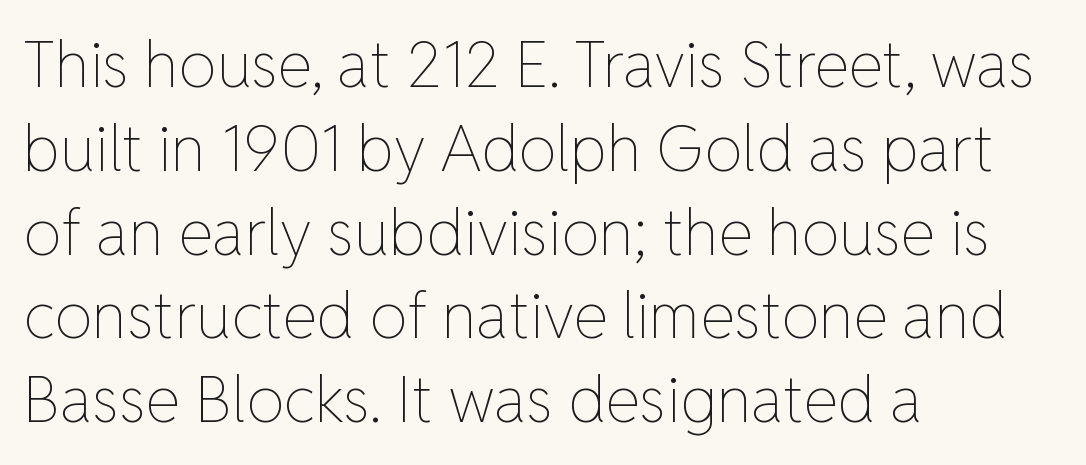
{"italic": "no", "bold": "no", "weight": "thin", "width": "normal", "stroke_contrast": "low", "x_height": "medium", "monospaced": "no", "underline": "no", "align": "left", "line_spacing": "normal", "line_spacing_ratio": 1.33, "letter_spacing": "normal", "letter_spacing_em": 0.0, "glyph_px": 63}
